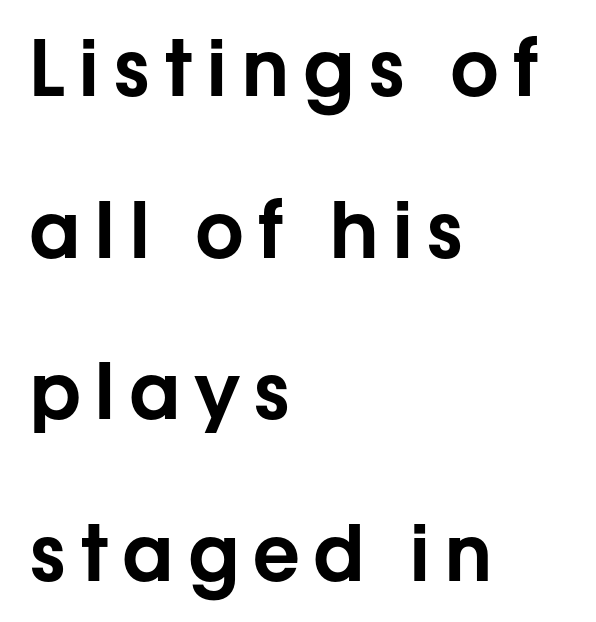
Q: Is the text italic (slanted)? A: No, it is upright.
Q: Is the typeface a serif or a sans-serif typeface? A: Sans-serif.
Q: Is the text underlined? A: No.
Q: How is the paragraph aligned? A: Left-aligned.
Q: Is the spacing between lines tight, normal or loose? A: Loose.
Q: Width (condensed, normal, or wide)? A: Normal.
Q: Stroke contrast? A: Low.
Q: x-height? A: Medium.
Q: Monospaced? A: No.
